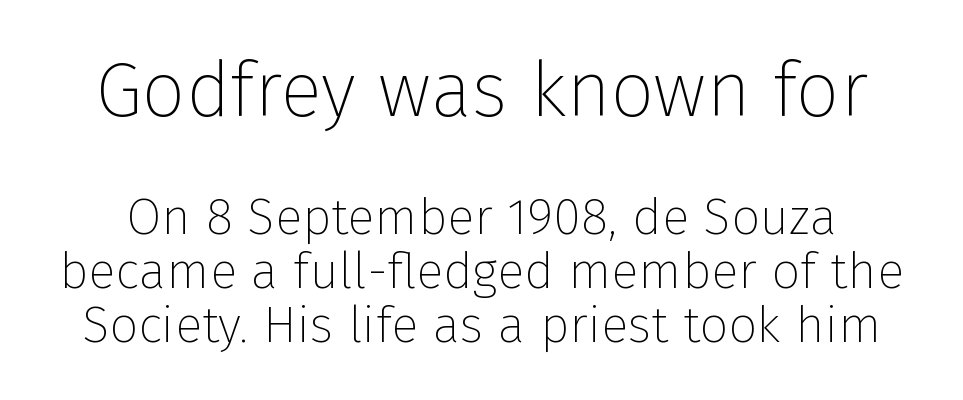
Whoever set this chose condensed vertical rhythm over breathing room. A typesetter would mark this as roman, not italic. Caption: standard tracking, unaltered. No extra ink here — the face is not bold. Is this a fixed-width face? No — the glyphs have proportional, varying widths. Which chunk is bigger? The first one — the top block dwarfs the bottom.
